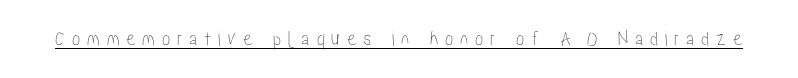
{"italic": "no", "underline": "yes", "letter_spacing": "wide", "letter_spacing_em": 0.32, "glyph_px": 21}
